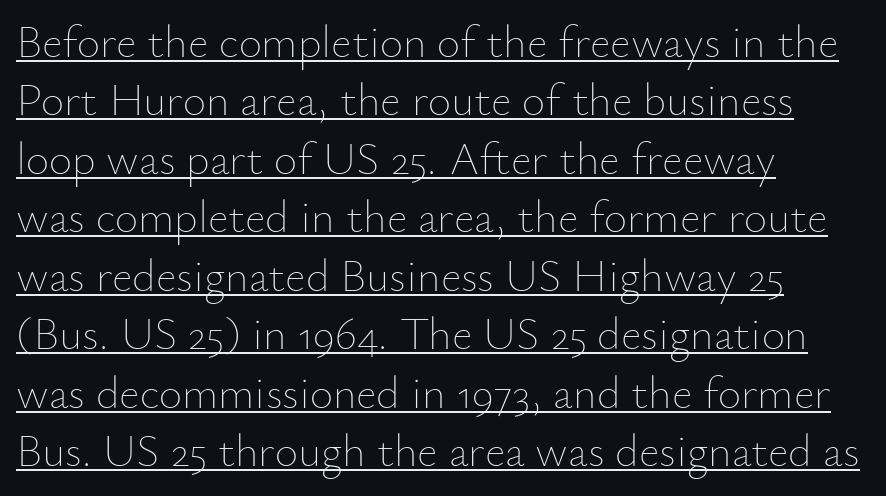
{"italic": "no", "bold": "no", "weight": "thin", "width": "normal", "stroke_contrast": "low", "x_height": "small", "monospaced": "no", "underline": "yes", "align": "left", "line_spacing": "normal", "line_spacing_ratio": 1.3, "letter_spacing": "normal", "letter_spacing_em": 0.0, "glyph_px": 45}
